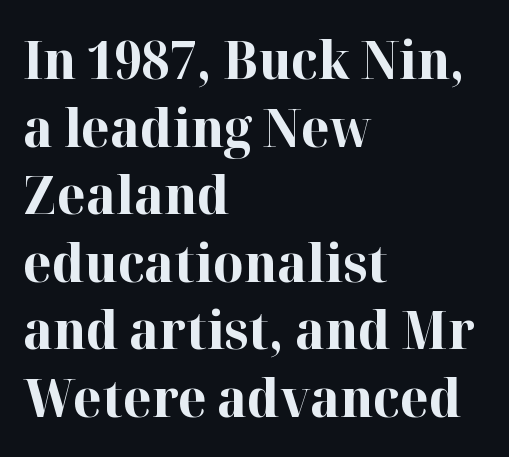
Q: Is the text bold? A: Yes.
Q: Is the text italic (slanted)? A: No, it is upright.
Q: Is the typeface a serif or a sans-serif typeface? A: Serif.
Q: Is the text underlined? A: No.
Q: How is the paragraph aligned? A: Left-aligned.
Q: Is the spacing between letters normal or unusually wide? A: Normal.
Q: Is the spacing between lines tight, normal or loose? A: Normal.
Q: Width (condensed, normal, or wide)? A: Normal.
Q: Stroke contrast? A: High.
Q: x-height? A: Medium.
Q: Monospaced? A: No.
